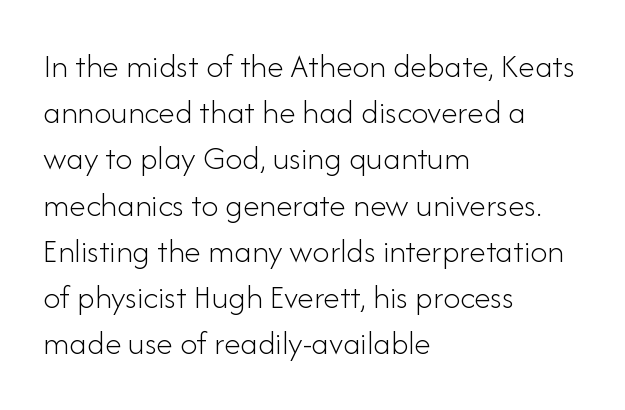
Q: Is the text bold? A: No.
Q: Is the text italic (slanted)? A: No, it is upright.
Q: Is the typeface a serif or a sans-serif typeface? A: Sans-serif.
Q: Is the text underlined? A: No.
Q: How is the paragraph aligned? A: Left-aligned.
Q: Is the spacing between letters normal or unusually wide? A: Normal.
Q: Is the spacing between lines tight, normal or loose? A: Normal.
Q: Width (condensed, normal, or wide)? A: Normal.
Q: Stroke contrast? A: Low.
Q: x-height? A: Small.
Q: Monospaced? A: No.
